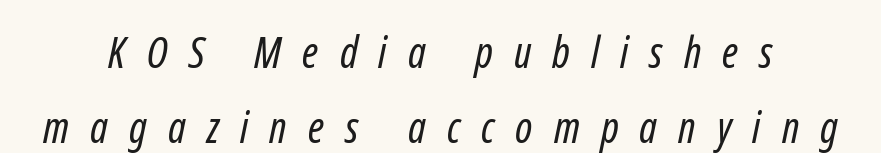
{"serif": "no", "bold": "no", "weight": "regular", "width": "condensed", "stroke_contrast": "low", "x_height": "medium", "monospaced": "no", "underline": "no", "line_spacing_ratio": 1.74, "letter_spacing": "wide", "letter_spacing_em": 0.49, "glyph_px": 43}
